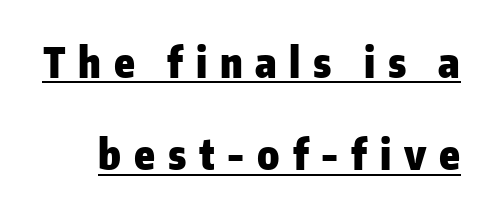
{"serif": "no", "italic": "no", "bold": "yes", "weight": "heavy", "width": "normal", "stroke_contrast": "low", "x_height": "medium", "monospaced": "no", "underline": "yes", "line_spacing": "loose", "line_spacing_ratio": 2.25, "letter_spacing": "wide", "letter_spacing_em": 0.31, "glyph_px": 41}
